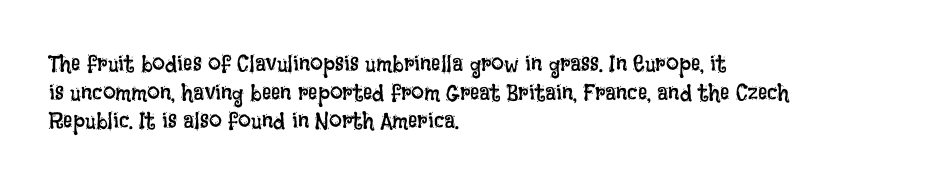
The image shows 23 px text type, upright; set left-aligned, line spacing 1.24x, normal letter spacing, not underlined.
